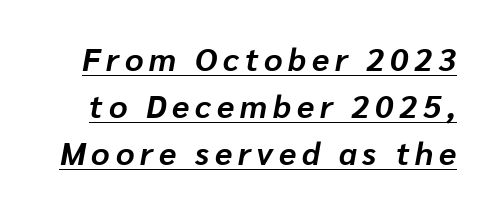
Varying glyph widths throughout — classic text-font behaviour. Underlining? Definitely there. Interline gaps are of average width in this sample. Every letter is thick-stroked: bold, no question. Italic? Definitely — the glyphs are oblique.
